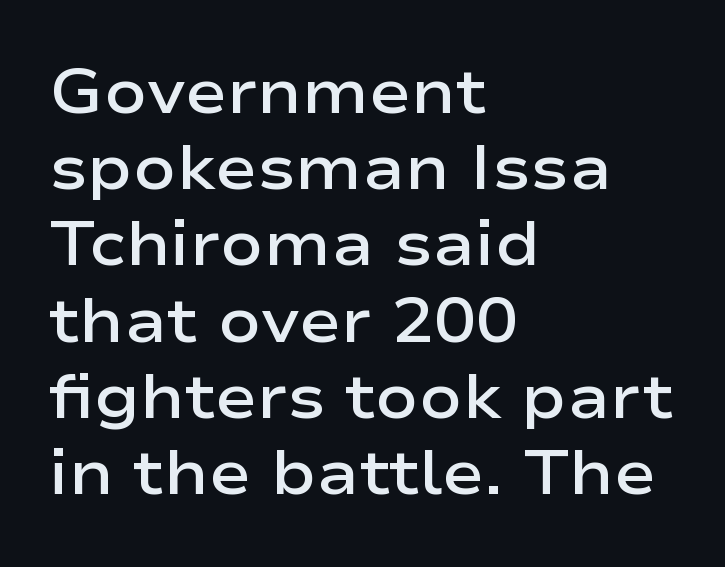
Q: Is the text bold? A: Semi-bold.
Q: Is the text italic (slanted)? A: No, it is upright.
Q: Is the typeface a serif or a sans-serif typeface? A: Sans-serif.
Q: Is the text underlined? A: No.
Q: How is the paragraph aligned? A: Left-aligned.
Q: Is the spacing between letters normal or unusually wide? A: Normal.
Q: Width (condensed, normal, or wide)? A: Wide.
Q: Stroke contrast? A: Low.
Q: x-height? A: Medium.
Q: Monospaced? A: No.
